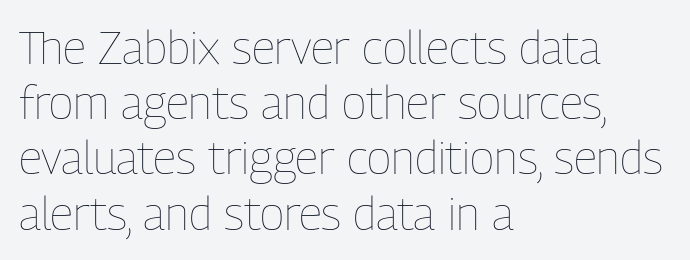
{"italic": "no", "bold": "no", "weight": "thin", "width": "condensed", "stroke_contrast": "low", "x_height": "medium", "monospaced": "no", "underline": "no", "align": "left", "line_spacing_ratio": 1.2, "letter_spacing": "normal", "letter_spacing_em": 0.0, "glyph_px": 46}
